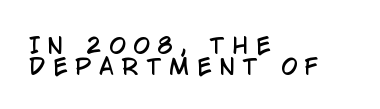
Italic: no, the glyphs are upright roman. You could barely slide anything between these rows. Words appear elongated and porous because spacing is wide. Words float on clear page, feet unadorned.
